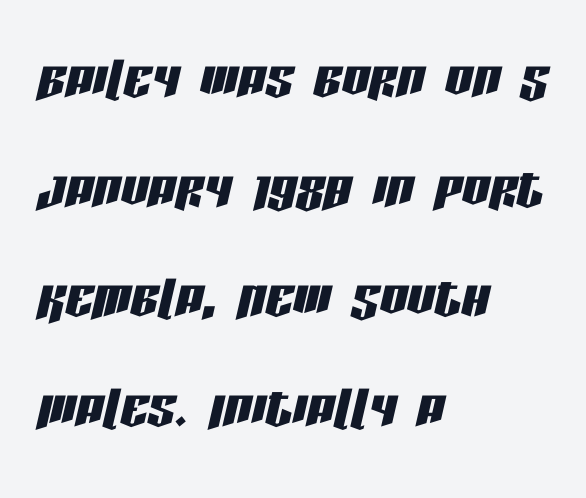
Just letters on the line, the space beneath them empty. Alignment: flush left. Varying glyph widths throughout — classic text-font behaviour. Interline gaps are of average width in this sample.
